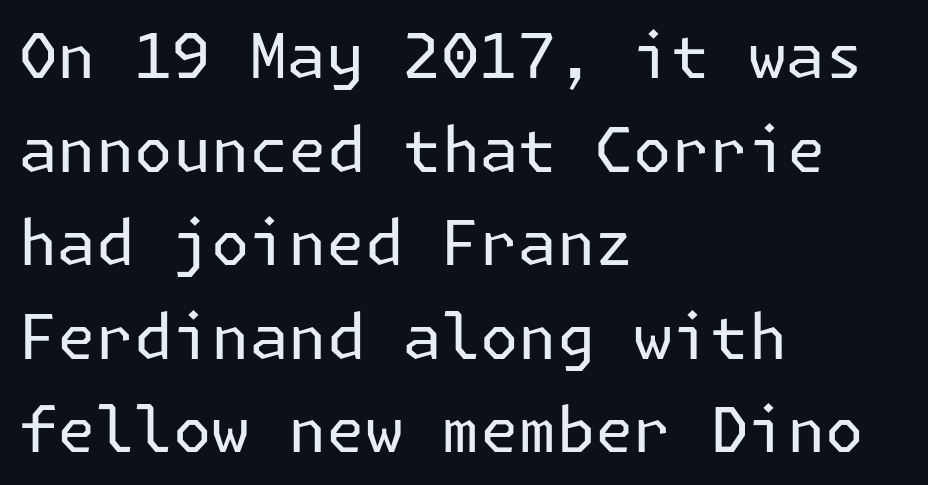
The image shows 62 px regular-weight sans-serif type, upright; set left-aligned, normal line spacing (1.51x), normal letter spacing, not underlined; low stroke contrast and a medium x-height.
